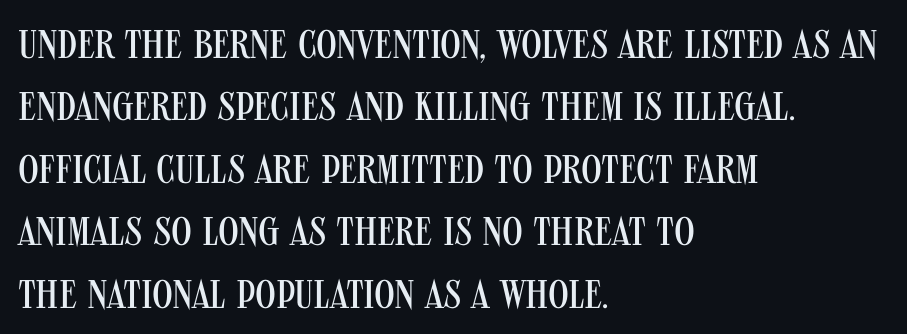
The designer left line spacing at the default. Each row of text sits above clean, open space. The font's upright variant was chosen for this text. The font is comparable to plain body text, perhaps lighter. The lines are quadded left. Is this a fixed-width face? No — the glyphs have proportional, varying widths.
